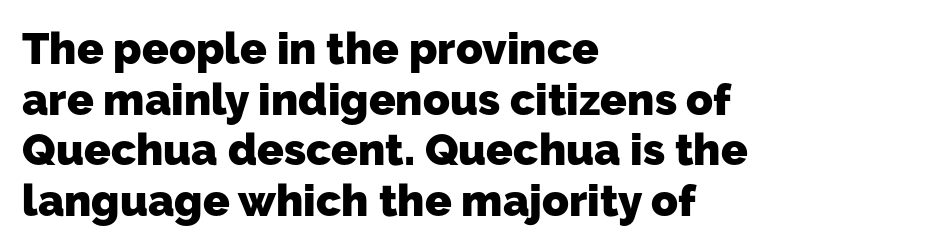
Q: Is the text bold? A: Yes.
Q: Is the typeface a serif or a sans-serif typeface? A: Sans-serif.
Q: Is the text underlined? A: No.
Q: How is the paragraph aligned? A: Left-aligned.
Q: Is the spacing between letters normal or unusually wide? A: Normal.
Q: Is the spacing between lines tight, normal or loose? A: Tight.
Q: Width (condensed, normal, or wide)? A: Normal.
Q: Stroke contrast? A: Low.
Q: x-height? A: Medium.
Q: Monospaced? A: No.
